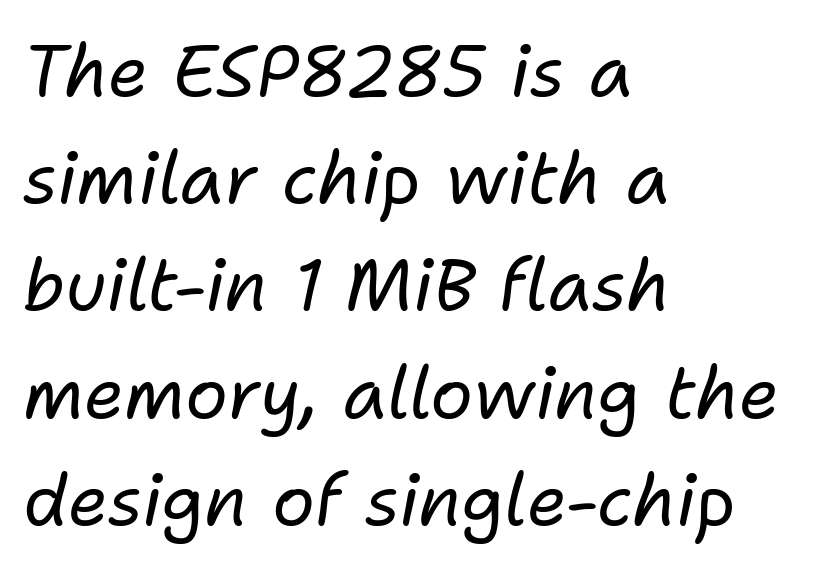
The image shows 71 px regular-weight type, italic (leaning right); set left-aligned, normal line spacing (1.51x), normal letter spacing, not underlined; low stroke contrast and a medium x-height.
